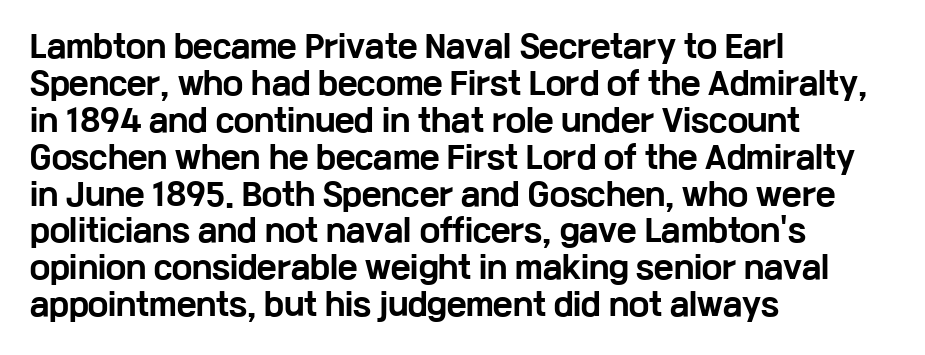
Look at the tracking — it's just the regular setting, nothing added. Beneath every word, the page is bare. Examine the stroke ends and you'll find no serifs. Characters remain perfectly vertical along every line. Typesetter's note: full bold, strokes at maximum text heaviness.
